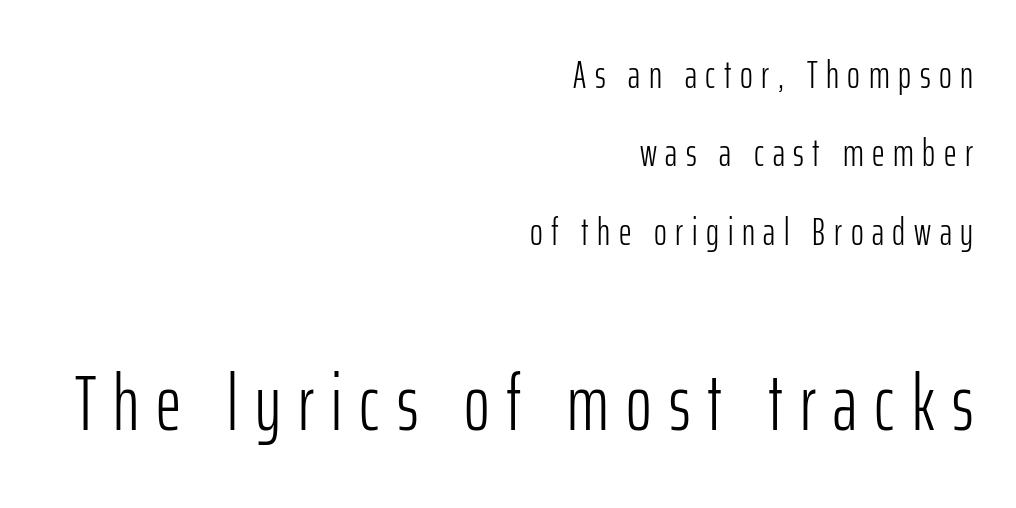
The image shows 78 px light, condensed sans-serif type, upright; set right-aligned, loose line spacing (2.01x), unusually wide letter spacing (+0.22 em), not underlined; the second (bottom) block is 2.0x larger; low stroke contrast and a medium x-height.
